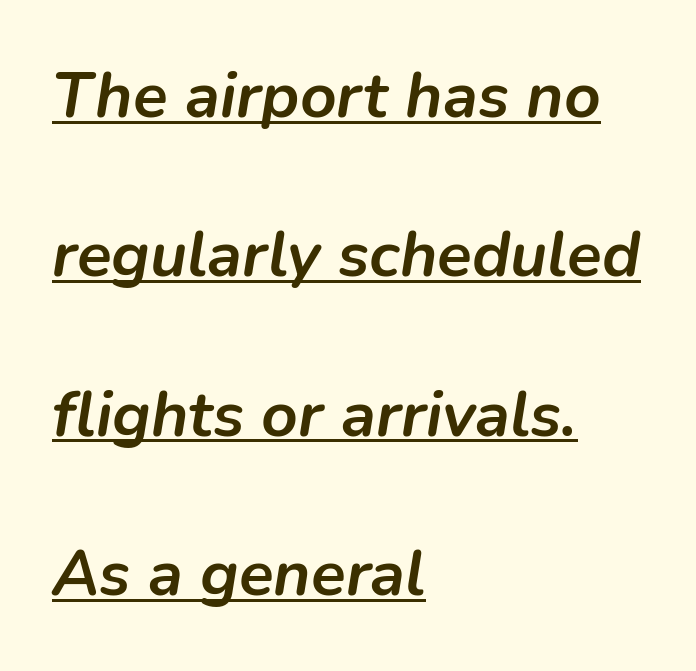
Q: Is the text bold? A: Yes.
Q: Is the text italic (slanted)? A: Yes, it leans right by about 9 degrees.
Q: Is the text underlined? A: Yes.
Q: How is the paragraph aligned? A: Left-aligned.
Q: Is the spacing between letters normal or unusually wide? A: Normal.
Q: Is the spacing between lines tight, normal or loose? A: Loose.
Q: Width (condensed, normal, or wide)? A: Normal.
Q: Stroke contrast? A: Low.
Q: x-height? A: Medium.
Q: Monospaced? A: No.
